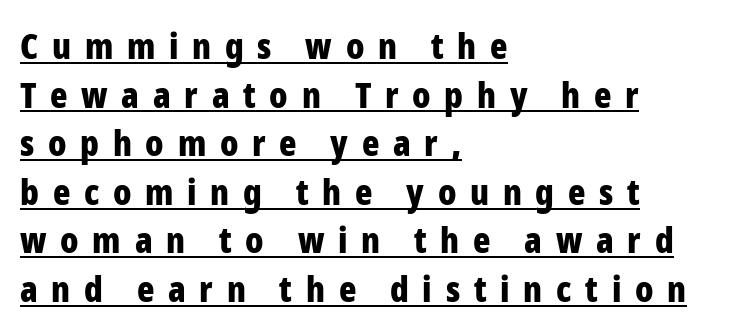
Q: Is the text bold? A: Yes.
Q: Is the text italic (slanted)? A: No, it is upright.
Q: Is the typeface a serif or a sans-serif typeface? A: Sans-serif.
Q: Is the text underlined? A: Yes.
Q: How is the paragraph aligned? A: Left-aligned.
Q: Is the spacing between letters normal or unusually wide? A: Unusually wide.
Q: Is the spacing between lines tight, normal or loose? A: Normal.
Q: Width (condensed, normal, or wide)? A: Condensed.
Q: Stroke contrast? A: Low.
Q: x-height? A: Medium.
Q: Monospaced? A: No.
